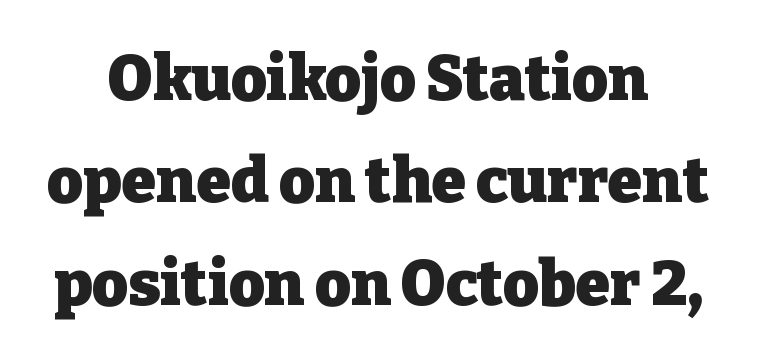
{"serif": "yes", "italic": "no", "bold": "yes", "weight": "heavy", "width": "normal", "stroke_contrast": "low", "x_height": "medium", "monospaced": "no", "underline": "no", "align": "center", "line_spacing": "normal", "line_spacing_ratio": 1.65, "letter_spacing": "normal", "letter_spacing_em": 0.0, "glyph_px": 62}
